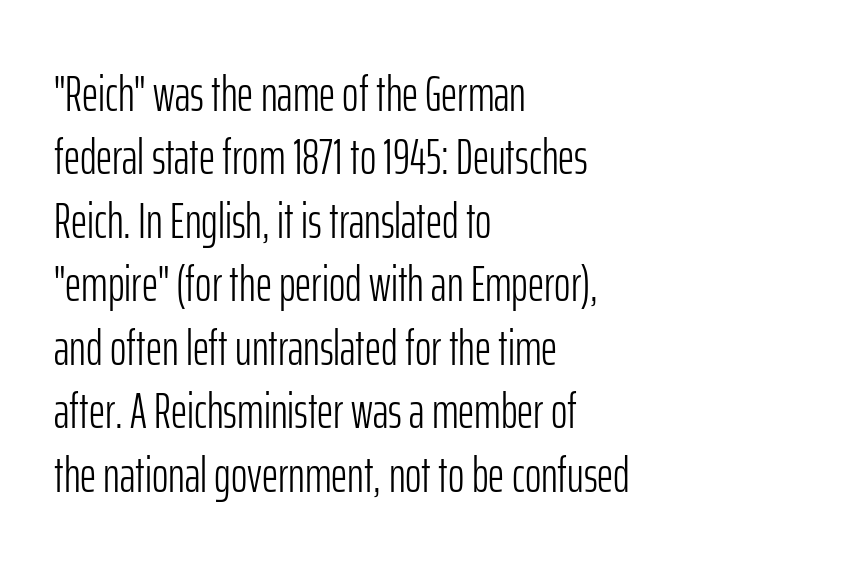
This sample is left-justified, so line endings fall wherever the words run out. A typesetter would label this face a sans. Compared with typical paragraphs, the rows here are spaced about the same. Rule under the text: the space is simply empty. Stems here are at most as thick as an everyday book face.
